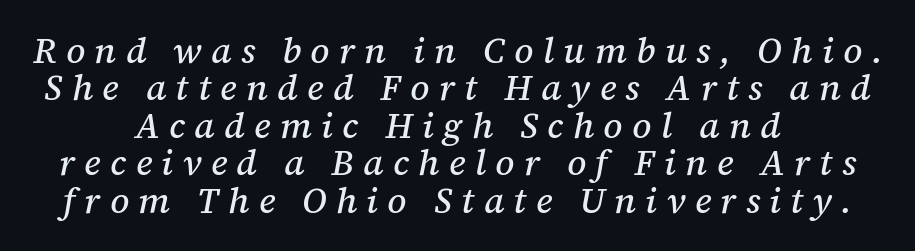
The image shows 36 px serif type, italic (leaning right); set centered, tight line spacing (1.04x), unusually wide letter spacing (+0.26 em), not underlined; medium stroke contrast and a medium x-height.
